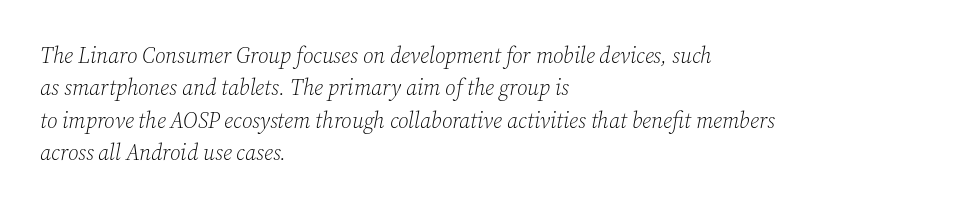
Q: Is the text bold? A: No.
Q: Is the text italic (slanted)? A: Yes, it leans right by about 12 degrees.
Q: Is the text underlined? A: No.
Q: How is the paragraph aligned? A: Left-aligned.
Q: Is the spacing between letters normal or unusually wide? A: Normal.
Q: Is the spacing between lines tight, normal or loose? A: Normal.
